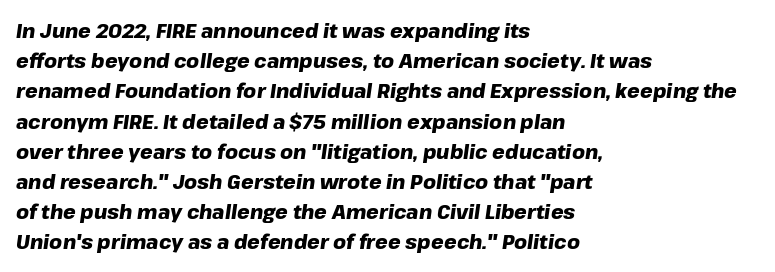
Leading matches the norm, producing a regular column. Inter-character spacing is left at the font's built-in metrics. The passage shown leans; its letterforms are oblique. Underlining? Definitely not there. You'd pick this weight for a headline — it's a proper bold.
